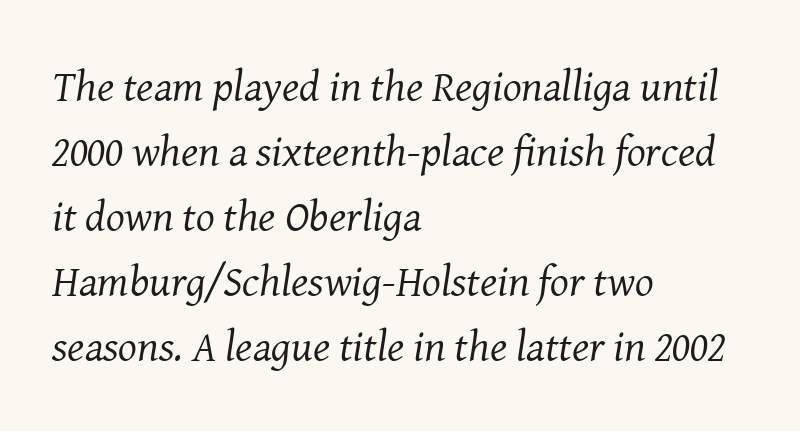
{"serif": "yes", "italic": "yes", "lean": "right", "slant_degrees": 8, "bold": "no", "weight": "regular", "width": "normal", "stroke_contrast": "medium", "x_height": "medium", "monospaced": "no", "underline": "no", "align": "left", "line_spacing": "normal", "line_spacing_ratio": 1.48, "letter_spacing": "normal", "letter_spacing_em": 0.0, "glyph_px": 44}
